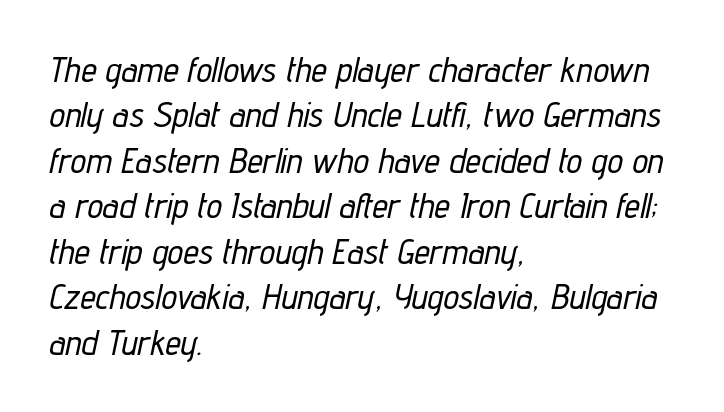
The image shows 35 px condensed type, italic (leaning right); set left-aligned, normal line spacing (1.3x), normal letter spacing, not underlined; low stroke contrast and a medium x-height.
